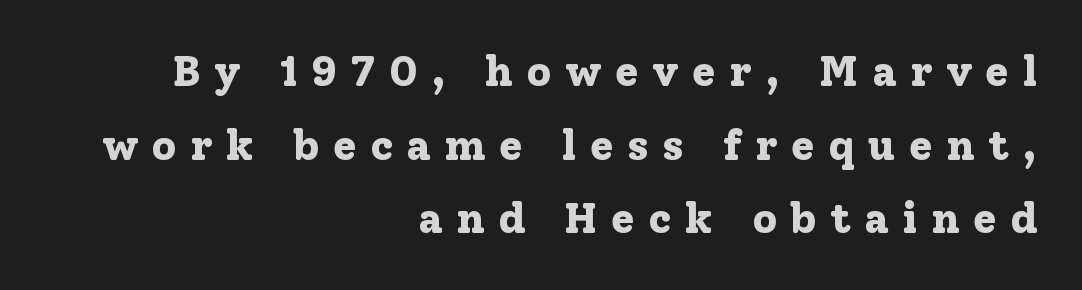
Line endings align vertically; line beginnings do not. Old-style or modern, the face here clearly has serifs. Set as a true bold cut, around the 700 mark. Spacing verdict: proportional, widths tailored to each character.
